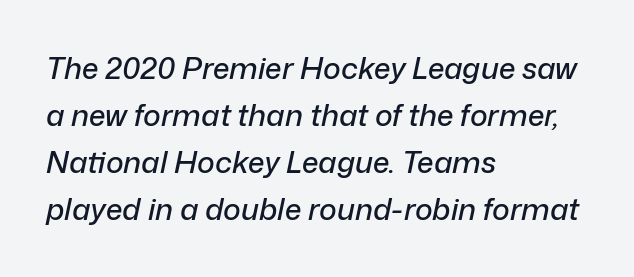
The image shows 30 px text type, italic (leaning right); set left-aligned, normal line spacing (1.57x), normal letter spacing, not underlined; low stroke contrast and a medium x-height.
